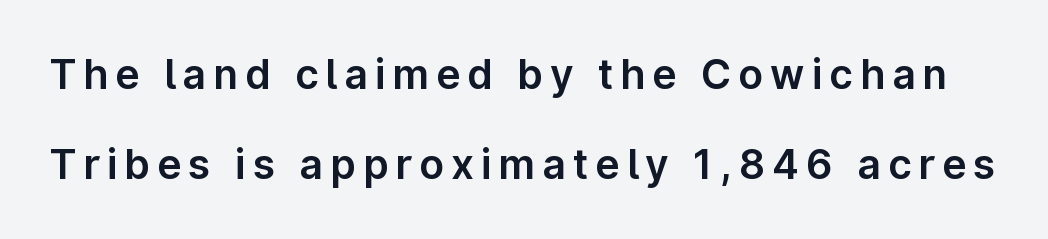
{"serif": "no", "italic": "no", "width": "normal", "stroke_contrast": "low", "x_height": "medium", "monospaced": "no", "underline": "no", "line_spacing": "loose", "line_spacing_ratio": 2.2, "glyph_px": 41}
